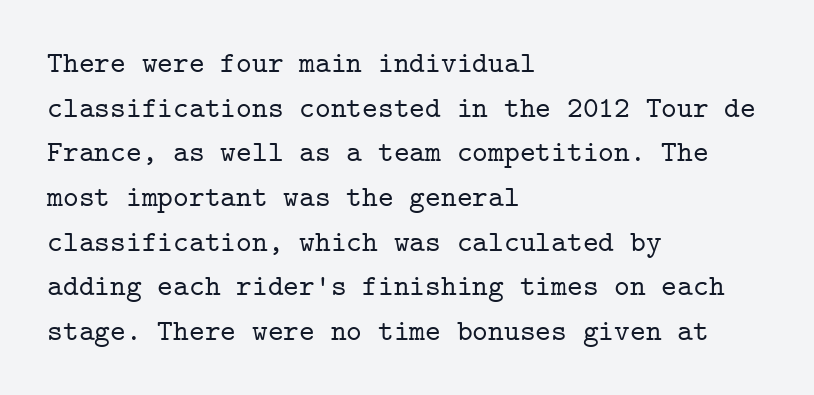
Q: Is the text italic (slanted)? A: No, it is upright.
Q: Is the typeface a serif or a sans-serif typeface? A: Serif.
Q: Is the text underlined? A: No.
Q: How is the paragraph aligned? A: Left-aligned.
Q: Is the spacing between letters normal or unusually wide? A: Normal.
Q: Is the spacing between lines tight, normal or loose? A: Normal.
Q: Width (condensed, normal, or wide)? A: Normal.
Q: Stroke contrast? A: Low.
Q: x-height? A: Medium.
Q: Monospaced? A: Yes.
